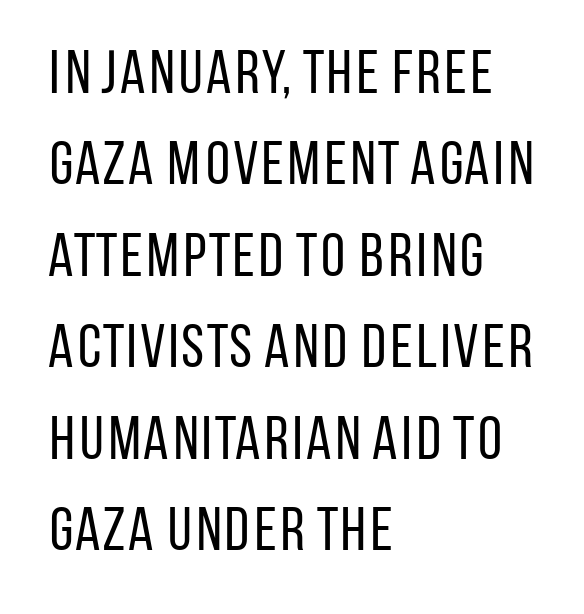
Just letters on the line, the space beneath them empty. The leading is moderate, giving the passage an even texture. Each stroke keeps to a modest, everyday thickness or less. A sans-serif font was chosen for this passage. Every character sits straight up, as roman type does.
